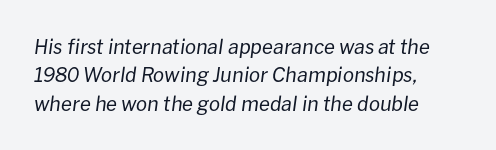
The image shows 20 px text type, italic (leaning right); set left-aligned, normal line spacing (1.42x), normal letter spacing, not underlined.
